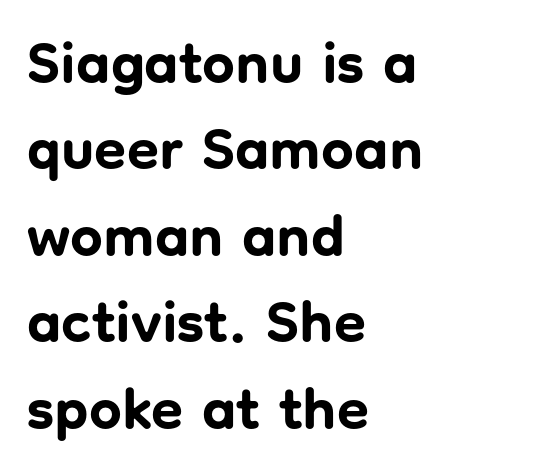
{"serif": "no", "italic": "no", "bold": "yes", "weight": "bold", "width": "normal", "stroke_contrast": "low", "x_height": "medium", "monospaced": "no", "underline": "no", "align": "left", "line_spacing": "normal", "line_spacing_ratio": 1.49, "letter_spacing": "normal", "letter_spacing_em": 0.0, "glyph_px": 58}
